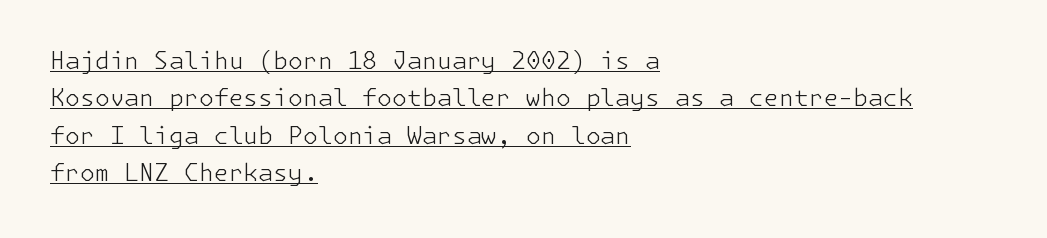
Q: Is the text bold? A: No.
Q: Is the text italic (slanted)? A: No, it is upright.
Q: Is the text underlined? A: Yes.
Q: How is the paragraph aligned? A: Left-aligned.
Q: Is the spacing between letters normal or unusually wide? A: Normal.
Q: Is the spacing between lines tight, normal or loose? A: Normal.
